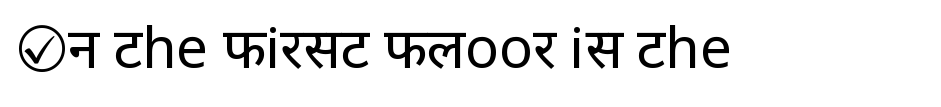
The image shows 56 px regular-weight sans-serif type, upright; set normal letter spacing, not underlined; low stroke contrast and a large x-height.
